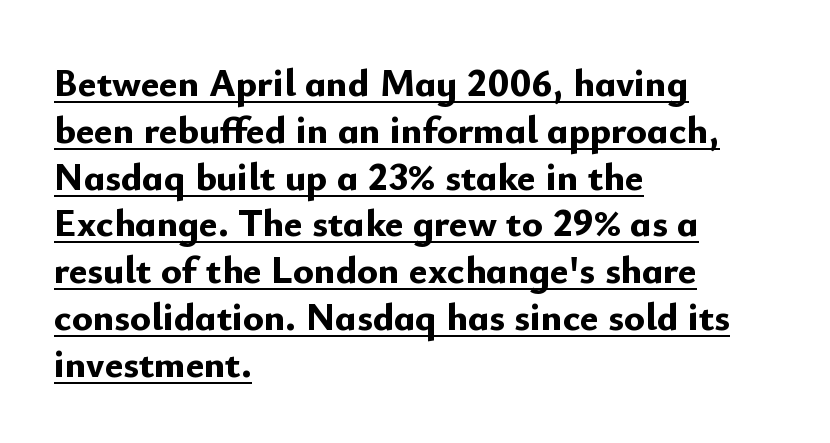
{"serif": "no", "italic": "no", "bold": "yes", "weight": "bold", "width": "normal", "stroke_contrast": "low", "x_height": "small", "monospaced": "no", "underline": "yes", "align": "left", "line_spacing_ratio": 1.2, "letter_spacing": "normal", "letter_spacing_em": 0.0, "glyph_px": 39}
